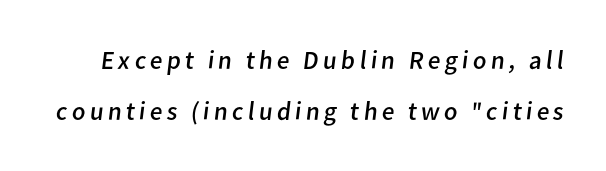
{"bold": "no", "underline": "no", "line_spacing": "loose", "line_spacing_ratio": 1.95, "glyph_px": 26}
